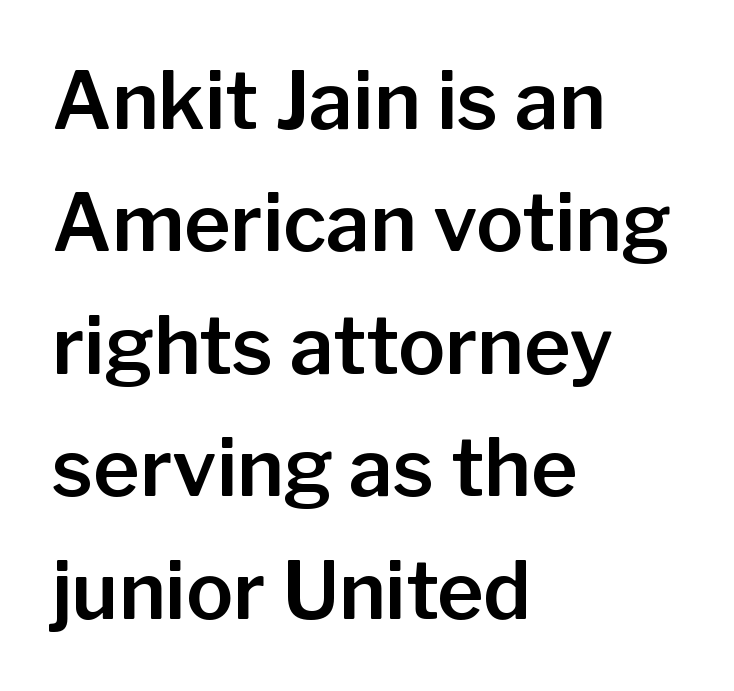
Tracking value appears to be zero — textbook default spacing. This sample has the flowing, uneven cadence of proportional lettering. Underlining? Definitely not there. The lettering stays uniformly vertical, giving the passage a roman look. Look at the bottom of the vertical strokes: they stop flat, with no serifs. The block of text has a typical density, with ordinary space between rows.
